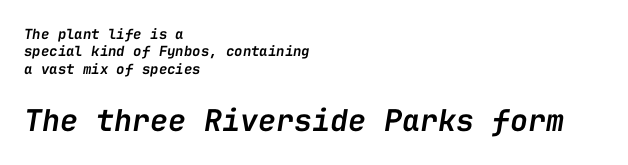
The image shows 30 px semibold type, italic (leaning right), monospaced; set left-aligned, normal line spacing (1.25x), normal letter spacing, not underlined; the second (bottom) block is 2.14x larger; low stroke contrast and a medium x-height.
